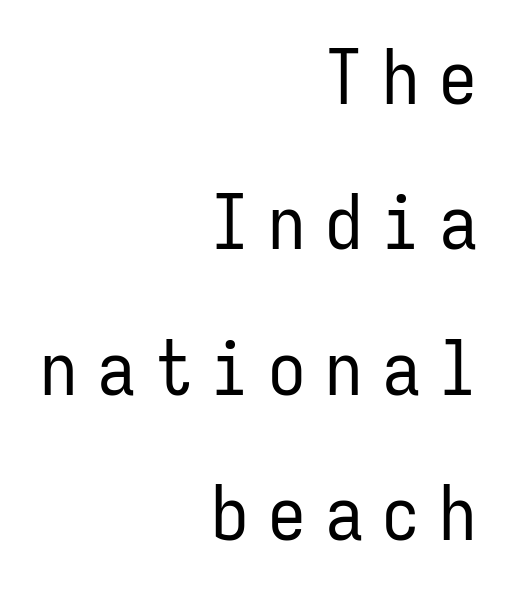
The letters are spread apart with noticeably loose tracking. The glyphs are unaccompanied by any horizontal stroke below them. In terms of posture, this sample is upright. Here the designer chose a console-style face with uniform glyph widths.
